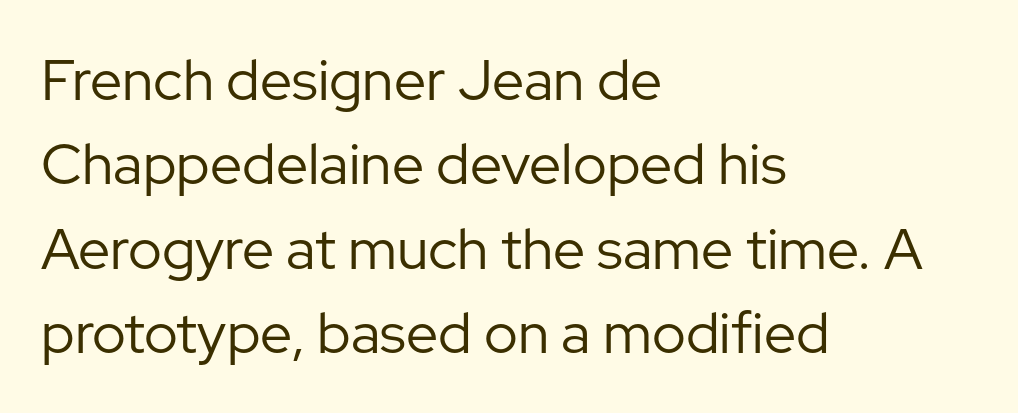
{"serif": "no", "italic": "no", "bold": "no", "weight": "regular", "width": "normal", "stroke_contrast": "low", "x_height": "medium", "monospaced": "no", "underline": "no", "align": "left", "line_spacing": "normal", "line_spacing_ratio": 1.48, "letter_spacing": "normal", "letter_spacing_em": 0.0, "glyph_px": 57}
